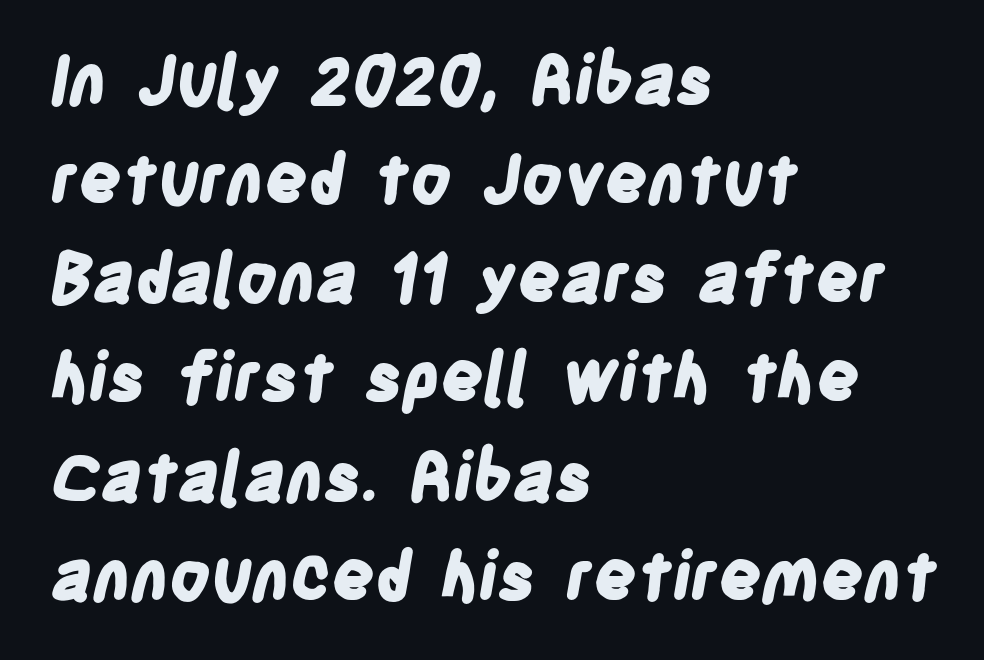
The image shows 67 px bold, condensed sans-serif type; set left-aligned, normal line spacing (1.48x), normal letter spacing, not underlined; low stroke contrast and a large x-height.
